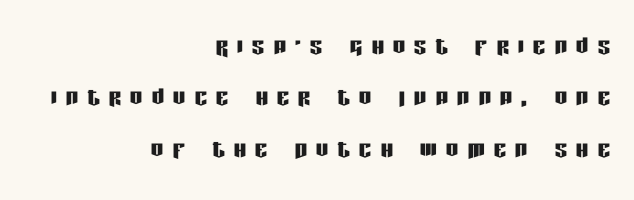
Q: Is the text italic (slanted)? A: No, it is upright.
Q: Is the typeface a serif or a sans-serif typeface? A: Sans-serif.
Q: Is the text underlined? A: No.
Q: How is the paragraph aligned? A: Right-aligned.
Q: Is the spacing between letters normal or unusually wide? A: Unusually wide.
Q: Is the spacing between lines tight, normal or loose? A: Normal.
Q: Width (condensed, normal, or wide)? A: Condensed.
Q: Stroke contrast? A: Low.
Q: x-height? A: Large.
Q: Monospaced? A: No.
